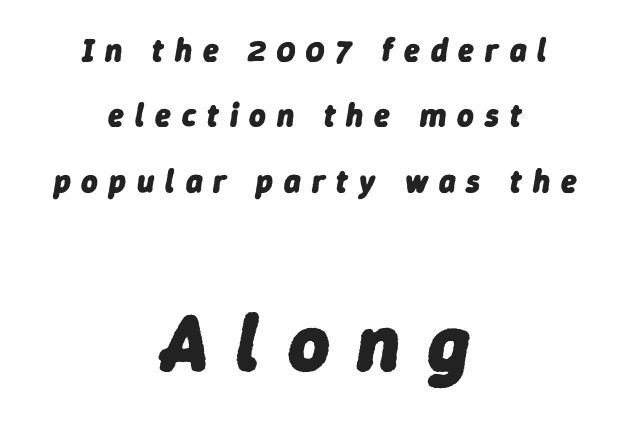
The image shows 80 px heavy type, italic (leaning right); set centered, loose line spacing (2.04x), unusually wide letter spacing (+0.34 em), not underlined; the second (bottom) block is 2.5x larger; low stroke contrast and a medium x-height.
